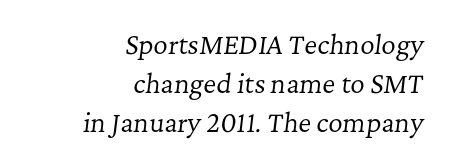
The image shows 25 px text type, italic (leaning right); set right-aligned, normal line spacing (1.57x), normal letter spacing, not underlined.
